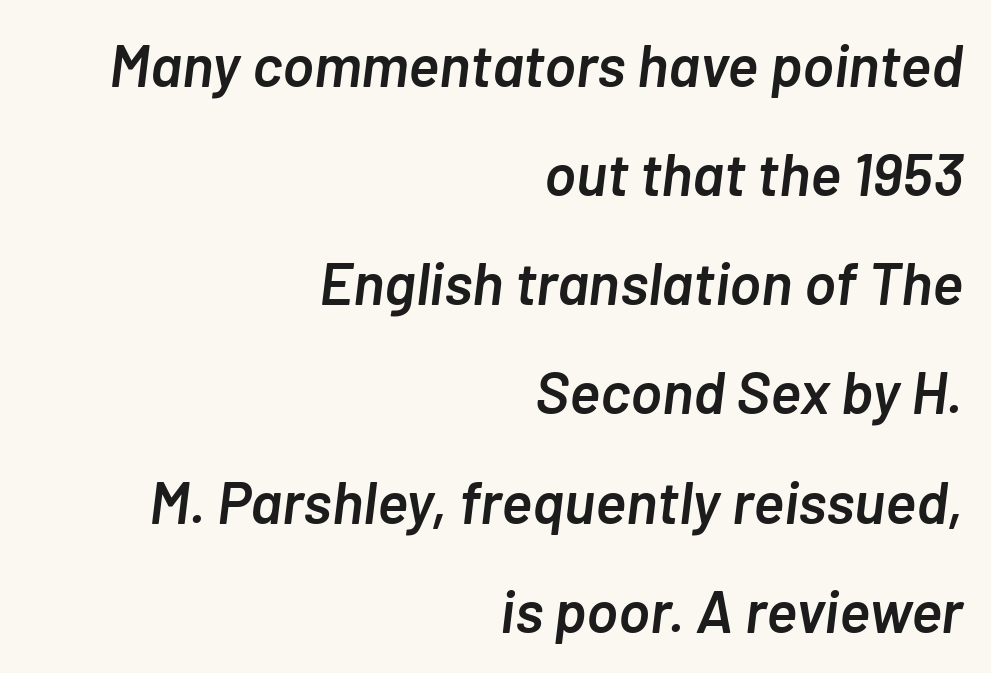
{"italic": "yes", "lean": "right", "slant_degrees": 7, "bold": "semi", "weight": "semibold", "width": "normal", "stroke_contrast": "low", "x_height": "medium", "monospaced": "no", "underline": "no", "align": "right", "line_spacing_ratio": 1.85, "letter_spacing": "normal", "letter_spacing_em": 0.0, "glyph_px": 59}
